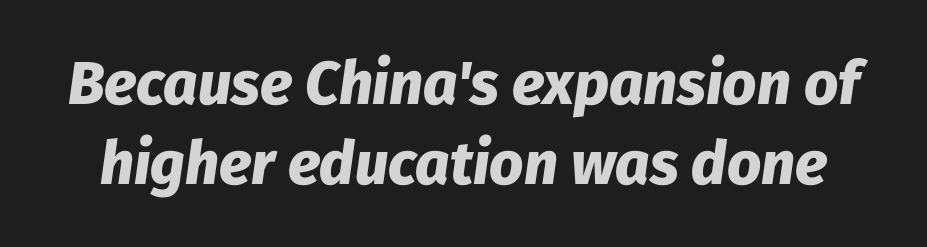
Leading matches the norm, producing a regular column. Thick stems and heavy bowls — unmistakably bold. The passage shown is typed in a proportional face where columns would drift. Default kerning and tracking; the words read as compact shapes. Characters are canted at an angle relative to the baseline's perpendicular. The space beneath each line is pristine and unruled.
